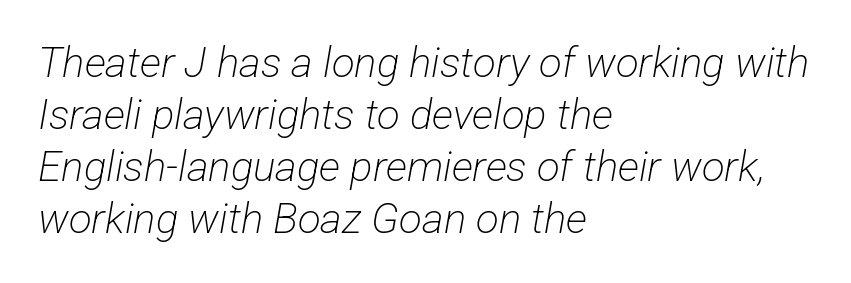
Ink coverage per letter is moderate at most. The rendering uses natural spacing where letterforms have individual widths. Check under the words: just untouched page. The lines are quadded left. Serif or sans? Sans — the stroke terminals are bare.
